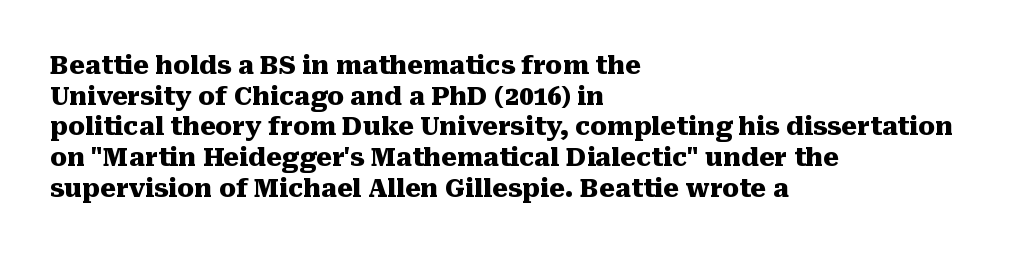
{"italic": "no", "bold": "yes", "underline": "no", "align": "left", "line_spacing_ratio": 1.23, "letter_spacing": "normal", "letter_spacing_em": 0.0, "glyph_px": 25}
